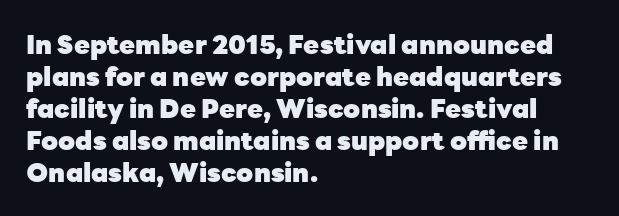
The image shows 26 px bold type, upright; set left-aligned, line spacing 1.23x, normal letter spacing, not underlined.
